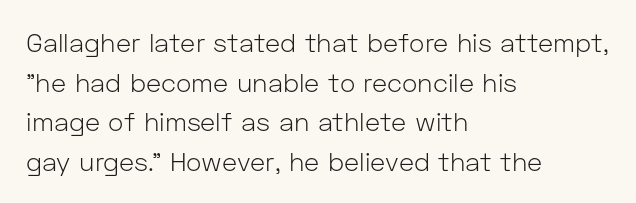
The block of text has a typical density, with ordinary space between rows. The line texture is even and compact thanks to regular tracking. Nothing heavy about these letters — not bold at all. Which margin do the lines hug? The left one — the right edge is uneven.
